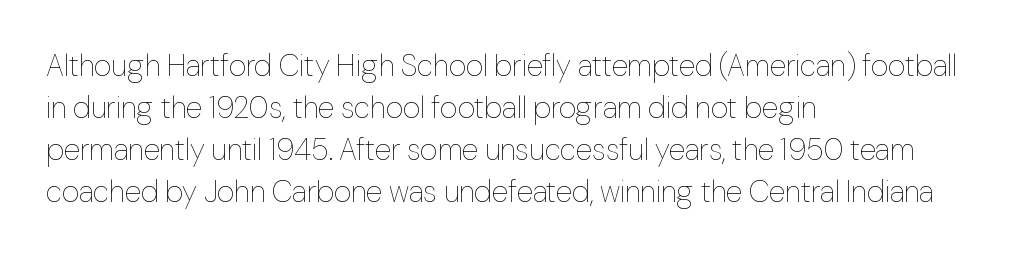
{"italic": "no", "bold": "no", "weight": "thin", "width": "normal", "stroke_contrast": "low", "x_height": "medium", "monospaced": "no", "underline": "no", "align": "left", "line_spacing": "normal", "line_spacing_ratio": 1.4, "letter_spacing": "normal", "letter_spacing_em": 0.0, "glyph_px": 30}
